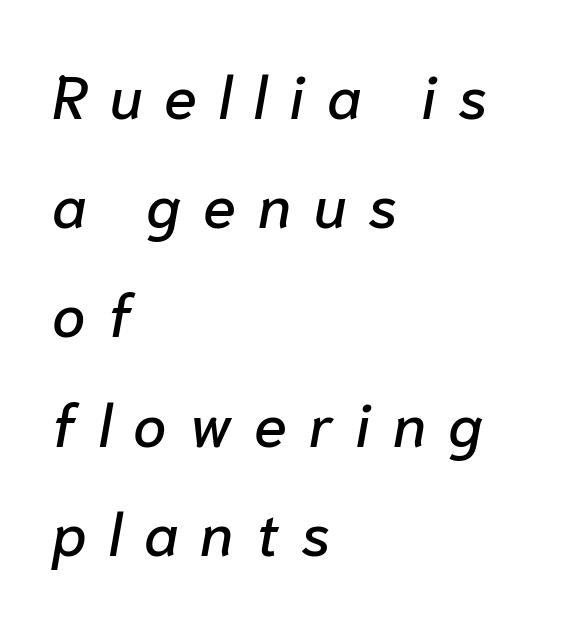
The typography opts for an oblique posture over an upright one. Words appear elongated and porous because spacing is wide. Line starts are locked; line ends wander. The string is rendered with underlining switched off.
